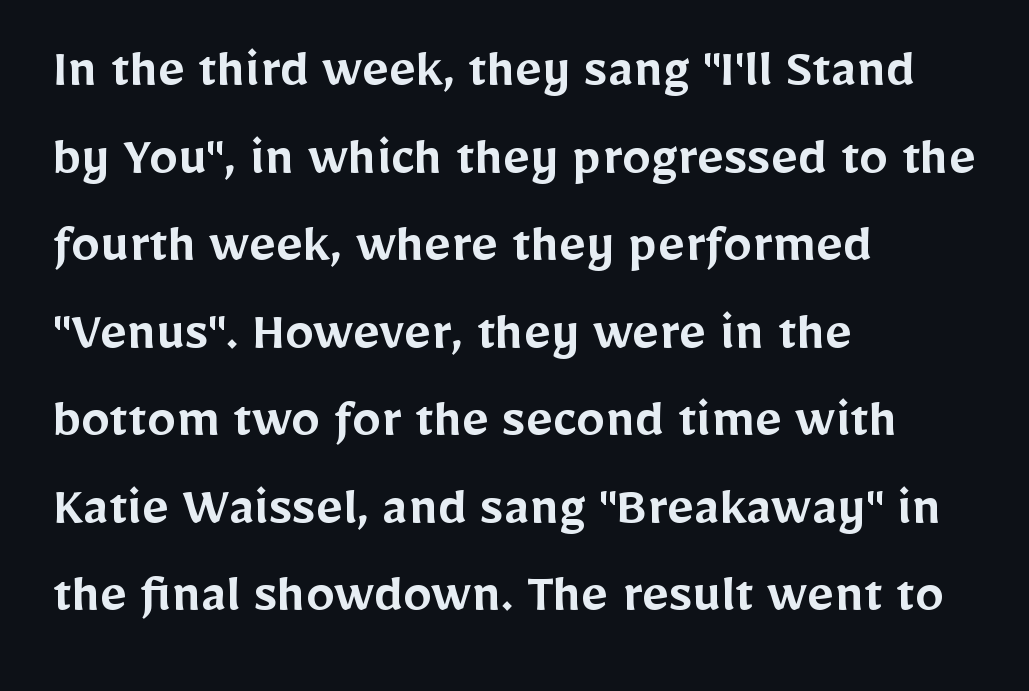
This sample uses a sans-serif face. This sample is left-justified, so line endings fall wherever the words run out. The face used here is a semibold: visibly heavier than regular, lighter than bold. The designer left line spacing at the default.
